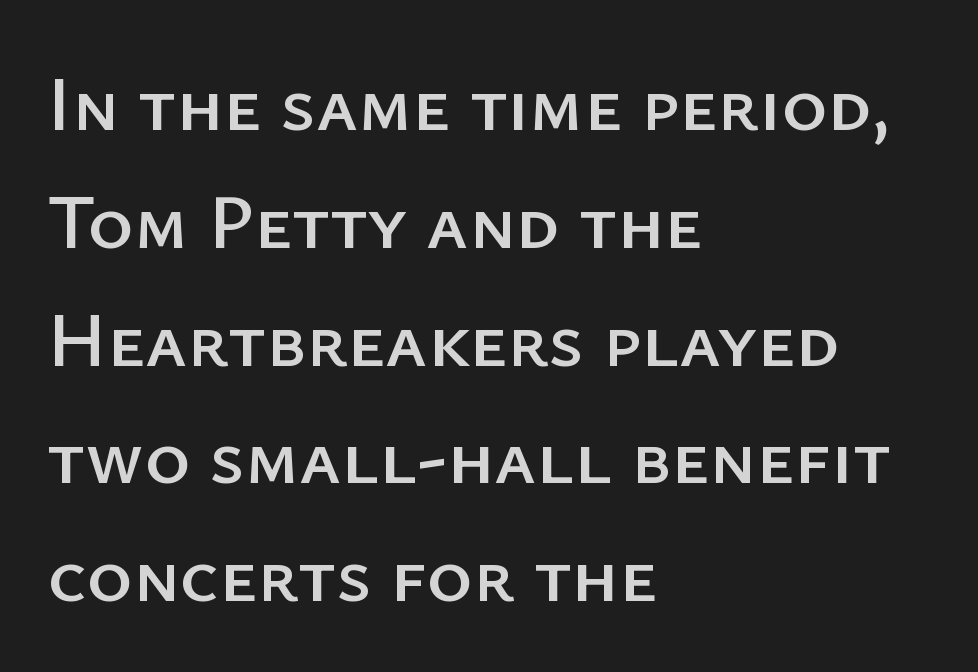
Q: Is the text italic (slanted)? A: No, it is upright.
Q: Is the typeface a serif or a sans-serif typeface? A: Sans-serif.
Q: Is the text underlined? A: No.
Q: How is the paragraph aligned? A: Left-aligned.
Q: Is the spacing between letters normal or unusually wide? A: Normal.
Q: Is the spacing between lines tight, normal or loose? A: Normal.
Q: Width (condensed, normal, or wide)? A: Normal.
Q: Stroke contrast? A: Low.
Q: x-height? A: Medium.
Q: Monospaced? A: No.
